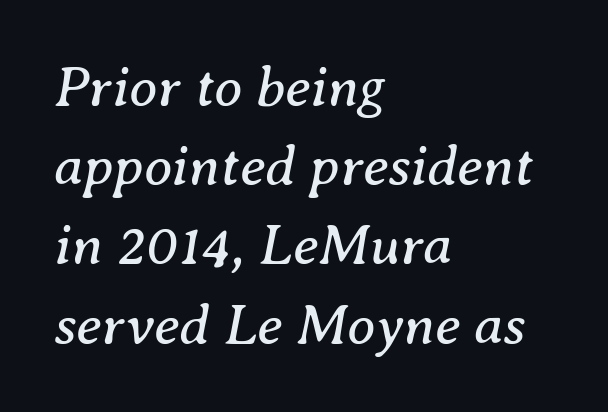
{"serif": "yes", "italic": "yes", "lean": "right", "slant_degrees": 8, "bold": "no", "weight": "regular", "width": "normal", "stroke_contrast": "medium", "x_height": "medium", "monospaced": "no", "underline": "no", "align": "left", "line_spacing": "normal", "line_spacing_ratio": 1.39, "letter_spacing": "normal", "letter_spacing_em": 0.0, "glyph_px": 57}
